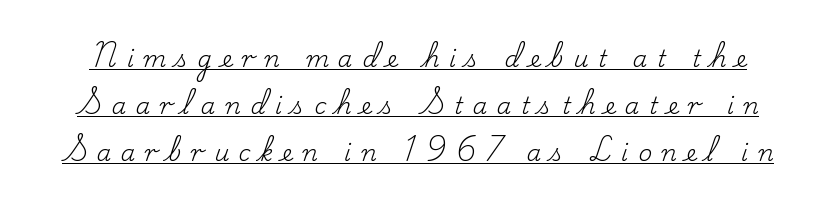
On a weight scale, this lands at 450 or below. Compared with undecorated copy, this sample adds a rule below the words. This sample uses expanded letter spacing, leaving extra air between glyphs. One glance says open: line gaps are wider than usual.
